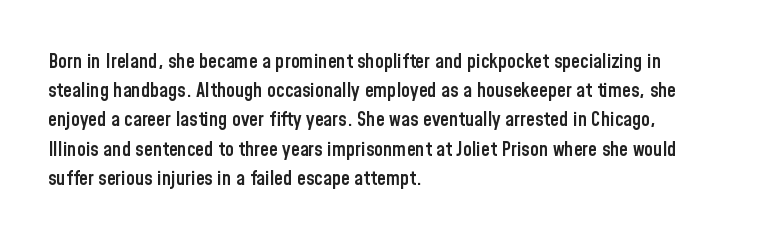
The image shows 20 px text type, upright; set left-aligned, normal line spacing (1.46x), normal letter spacing, not underlined.
